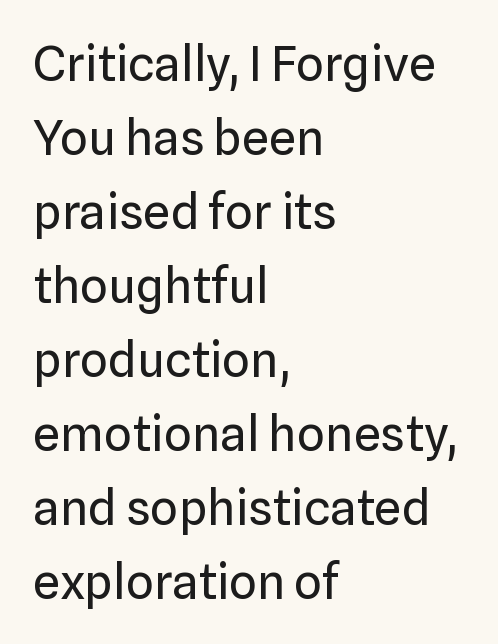
The lines sit at an ordinary, default distance from one another. Students, note that the glyphs here touch the page at normal intervals. One-word summary of the alignment: left. Heaviness? Minimal to ordinary, like unemphasized prose.
